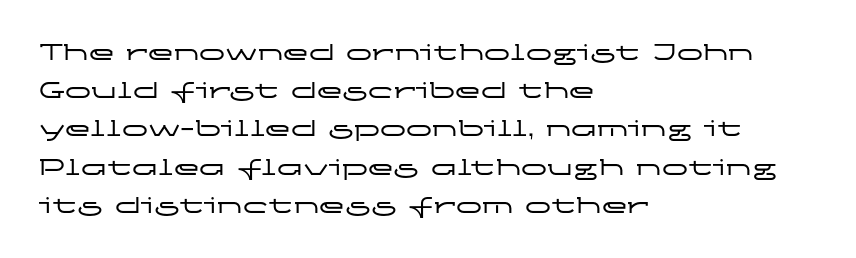
Glance below the letters and you will spot only blank space. Interline gaps are of average width in this sample. The type sits square on the baseline with zero lean. The text block is weighted toward the left margin, trailing off unevenly rightward. These lines keep a tight, regular rhythm from letter to letter.
